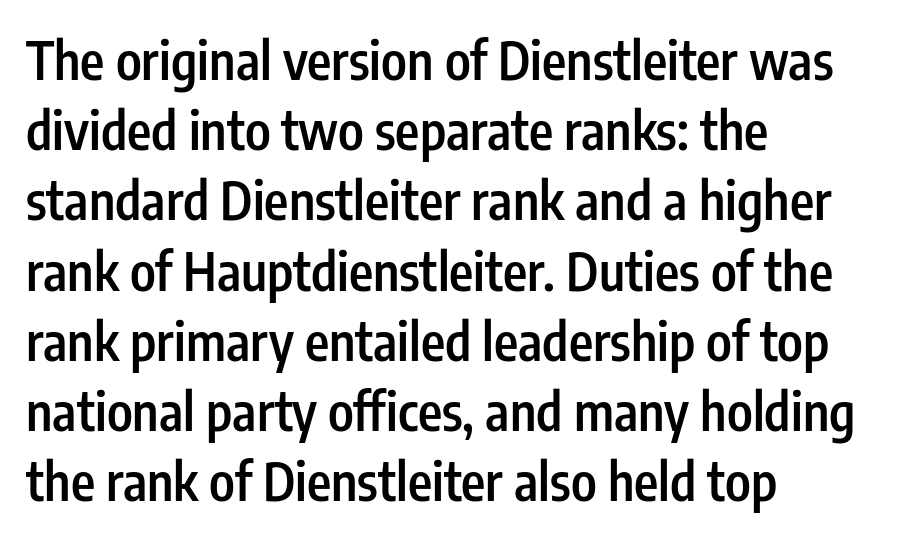
{"serif": "no", "italic": "no", "bold": "semi", "weight": "semibold", "width": "condensed", "stroke_contrast": "low", "x_height": "medium", "monospaced": "no", "underline": "no", "align": "left", "line_spacing": "normal", "line_spacing_ratio": 1.35, "letter_spacing": "normal", "letter_spacing_em": 0.0, "glyph_px": 52}
